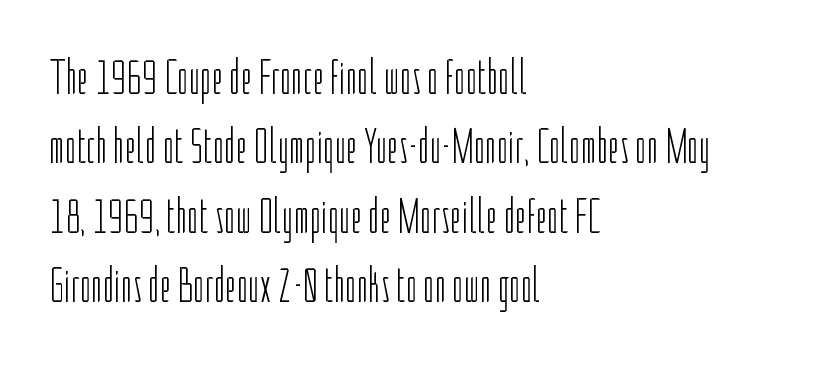
Q: Is the text bold? A: No.
Q: Is the text italic (slanted)? A: No, it is upright.
Q: Is the typeface a serif or a sans-serif typeface? A: Sans-serif.
Q: Is the text underlined? A: No.
Q: How is the paragraph aligned? A: Left-aligned.
Q: Is the spacing between letters normal or unusually wide? A: Normal.
Q: Is the spacing between lines tight, normal or loose? A: Normal.
Q: Width (condensed, normal, or wide)? A: Condensed.
Q: Stroke contrast? A: Low.
Q: x-height? A: Medium.
Q: Monospaced? A: No.
